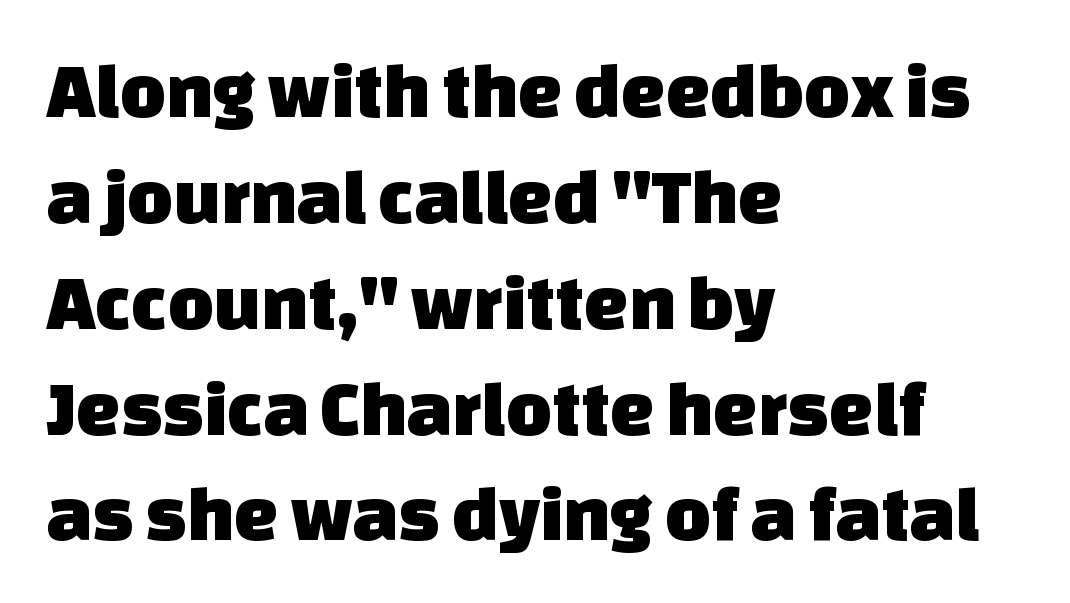
Q: Is the typeface a serif or a sans-serif typeface? A: Sans-serif.
Q: Is the text underlined? A: No.
Q: How is the paragraph aligned? A: Left-aligned.
Q: Is the spacing between letters normal or unusually wide? A: Normal.
Q: Is the spacing between lines tight, normal or loose? A: Normal.
Q: Width (condensed, normal, or wide)? A: Normal.
Q: Stroke contrast? A: Low.
Q: x-height? A: Large.
Q: Monospaced? A: No.
